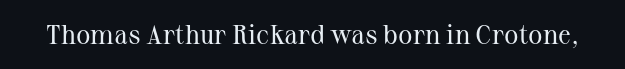
The image shows 27 px text type, upright; set normal letter spacing, not underlined.
